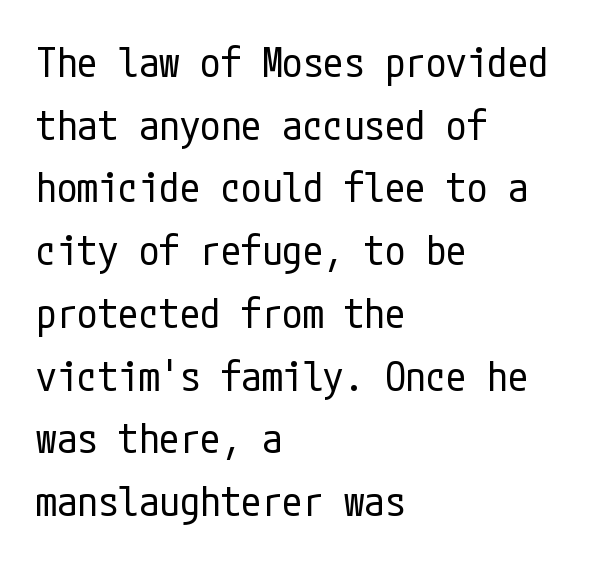
{"serif": "no", "italic": "no", "bold": "no", "weight": "regular", "width": "condensed", "stroke_contrast": "low", "x_height": "medium", "underline": "no", "align": "left", "line_spacing": "normal", "line_spacing_ratio": 1.53, "letter_spacing": "normal", "letter_spacing_em": 0.0, "glyph_px": 41}
